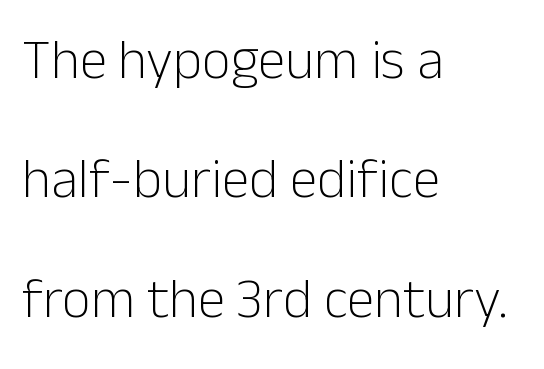
The image shows 56 px light sans-serif type, upright; set left-aligned, loose line spacing (2.13x), normal letter spacing, not underlined; low stroke contrast and a medium x-height.
